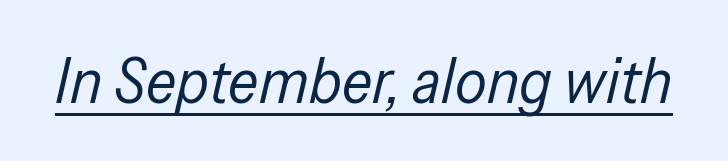
{"italic": "yes", "lean": "right", "slant_degrees": 13, "bold": "no", "weight": "regular", "width": "condensed", "stroke_contrast": "low", "x_height": "medium", "monospaced": "no", "underline": "yes", "letter_spacing": "normal", "letter_spacing_em": 0.0, "glyph_px": 63}
